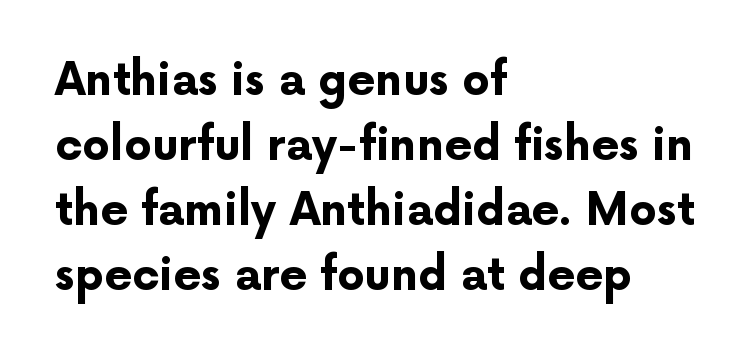
The image shows 44 px bold sans-serif type, upright; set left-aligned, normal line spacing (1.48x), normal letter spacing, not underlined; low stroke contrast and a medium x-height.
